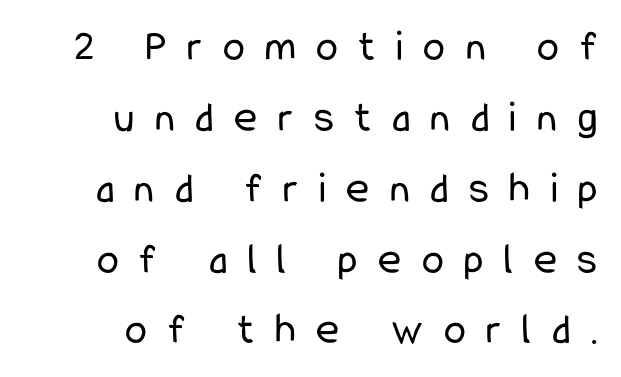
Line ends are locked; line starts wander. Do the characters align in a grid? No, the font is proportional. The space directly below the letters is spotless. Nope, not italic — everything's standing straight.
